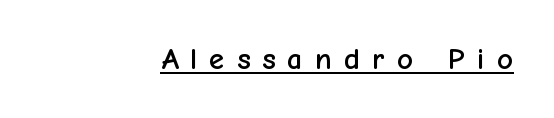
Underlined type. This sample has the flowing, uneven cadence of proportional lettering. Each letter's strokes conclude bluntly, with no projecting serifs. The compositor pushed each line to the right boundary. Italic? Not at all — the glyphs are vertical. The horizontal fit of the characters is loose and conspicuously gappy.
